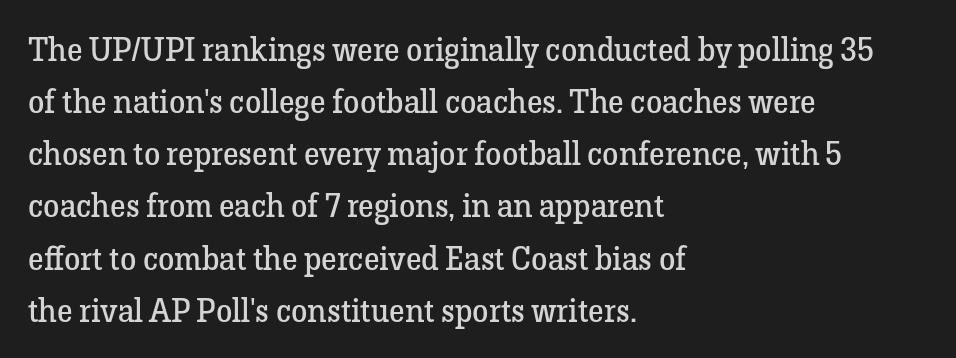
The designer left line spacing at the default. Typeset ragged right — the left edge is the straight one. The letters carry serifs — small finishing strokes at the ends of their stems. Spacing verdict: proportional, widths tailored to each character. This is not heavy type; no bold has been used. In terms of posture, this sample is upright.
